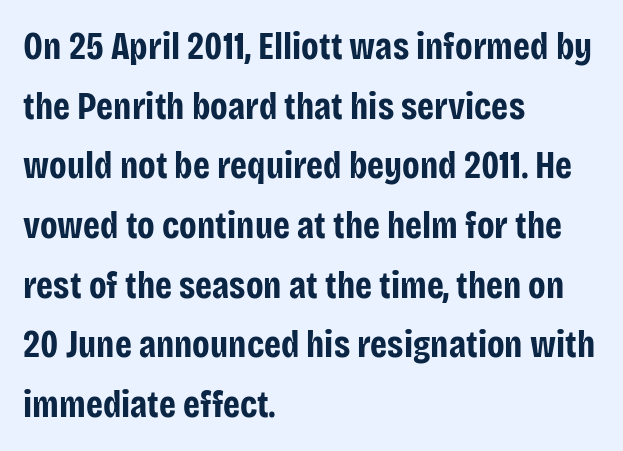
The passage shown stacks its lines at a standard gap. Each word holds together tightly as a unit, with standard inter-letter gaps. Weight check: bold — yes, fully. The words here are not underlined.
